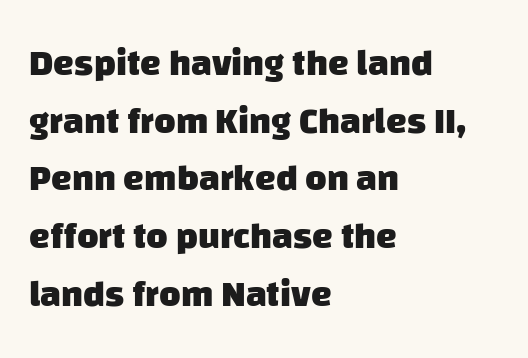
The image shows 37 px heavy sans-serif type; set left-aligned, normal line spacing (1.56x), normal letter spacing, not underlined; low stroke contrast and a large x-height.
